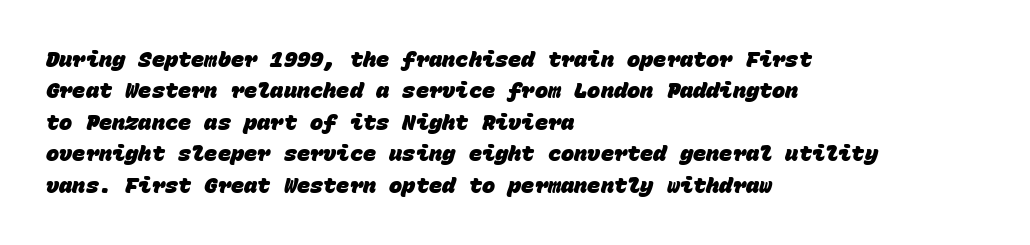
Students, this is bold: see how much ink each stroke carries. A typesetter would call this leading conventional body-copy spacing. A classic flush-left, rag-right setting is used for this passage. Does extra space separate the letters? No, they use regular spacing.
